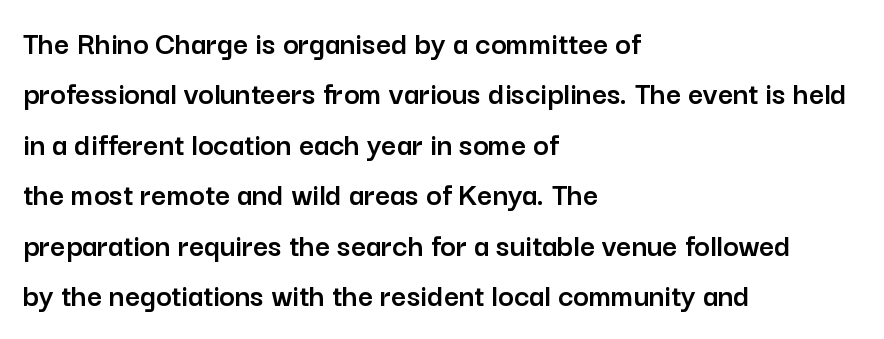
The rendering uses natural spacing where letterforms have individual widths. Honestly, there is no underline to notice here at all. Tracking here is standard; glyphs follow each other at the usual distance. The lettering stays uniformly vertical, giving the passage a roman look. Is there much room between lines? A standard amount, neither cramped nor airy. The lines in this sample share a left origin and differ only in where they stop.
